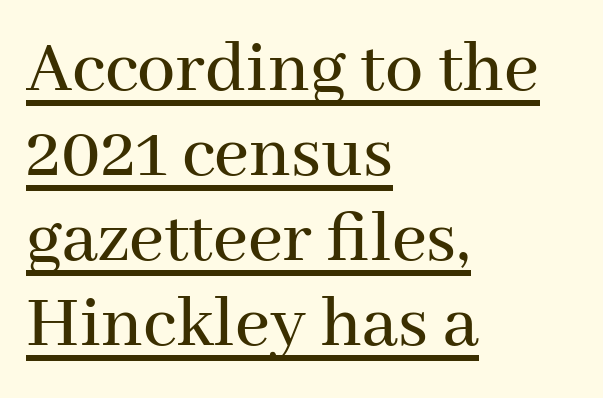
Which margin do the lines hug? The left one — the right edge is uneven. This rendering leaves character spacing at its baseline value. The vertical gap from one line to the next is small. Here the designer chose a conventional face with non-uniform glyph widths. Designer's note — italics off, roman on.
